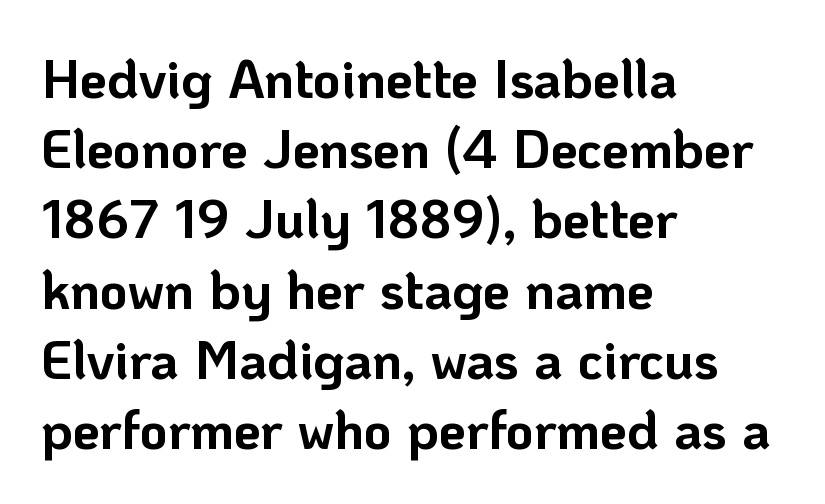
{"serif": "no", "italic": "no", "bold": "yes", "weight": "bold", "width": "normal", "stroke_contrast": "low", "x_height": "medium", "monospaced": "no", "underline": "no", "align": "left", "line_spacing": "normal", "line_spacing_ratio": 1.3, "letter_spacing": "normal", "letter_spacing_em": 0.0, "glyph_px": 54}
